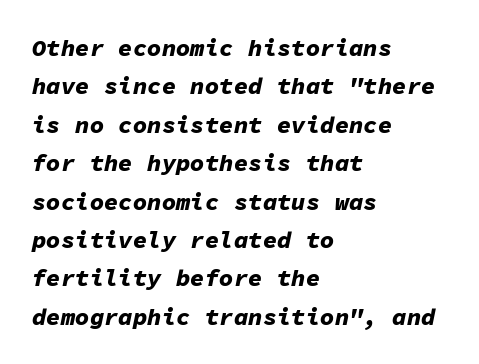
Layout note: lines flush left. The passage shown leans; its letterforms are oblique. The letters are bold, with thick, heavy strokes. Each row of text sits above clean, open space. Leading: standard. The horizontal fit of the characters is conventional and even.
